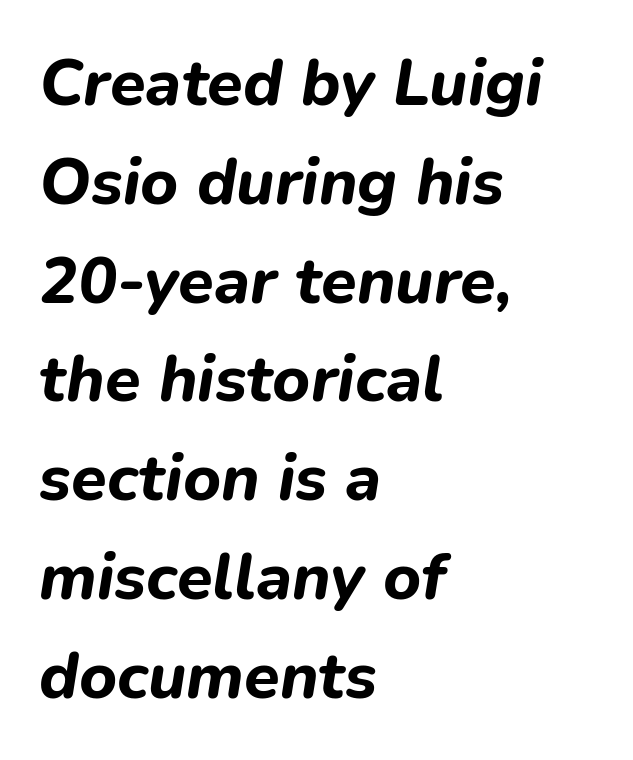
The image shows 65 px bold type, italic (leaning right); set left-aligned, normal line spacing (1.52x), normal letter spacing, not underlined; low stroke contrast and a medium x-height.
